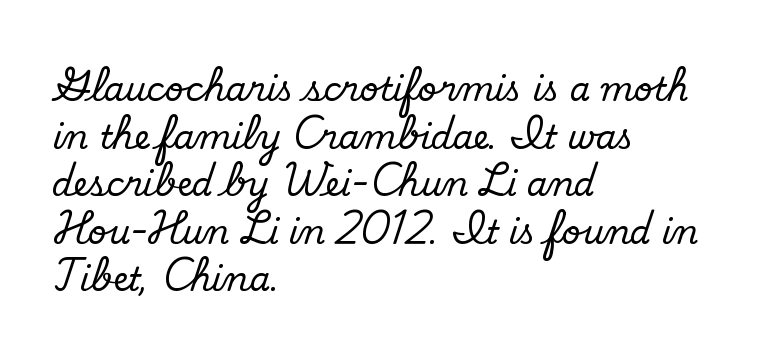
Q: Is the text bold? A: No.
Q: Is the typeface a serif or a sans-serif typeface? A: Sans-serif.
Q: Is the text underlined? A: No.
Q: How is the paragraph aligned? A: Left-aligned.
Q: Is the spacing between letters normal or unusually wide? A: Normal.
Q: Is the spacing between lines tight, normal or loose? A: Normal.
Q: Width (condensed, normal, or wide)? A: Normal.
Q: Stroke contrast? A: Low.
Q: x-height? A: Small.
Q: Monospaced? A: No.
